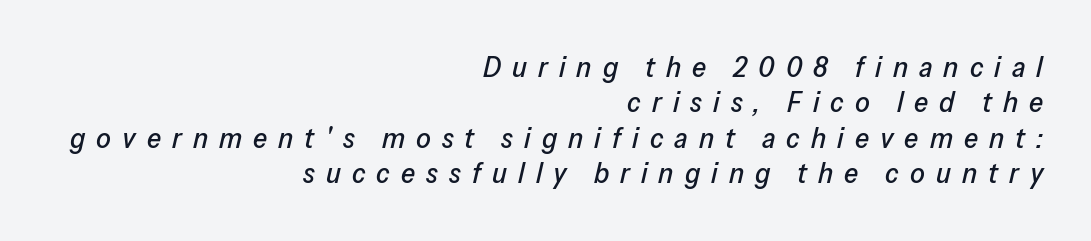
{"italic": "yes", "lean": "right", "slant_degrees": 13, "width": "normal", "stroke_contrast": "low", "x_height": "medium", "monospaced": "no", "underline": "no", "align": "right", "line_spacing_ratio": 1.22, "letter_spacing": "wide", "letter_spacing_em": 0.38, "glyph_px": 29}
